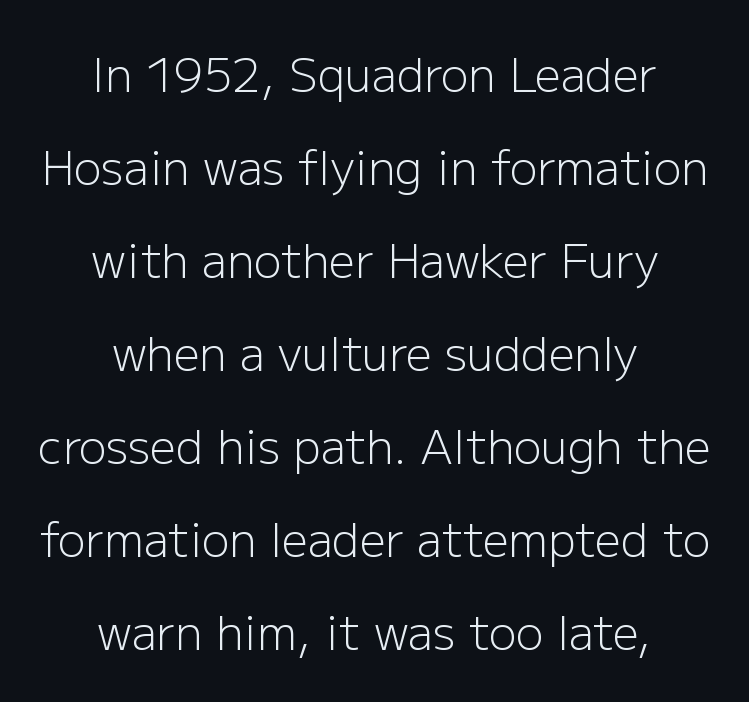
The image shows 46 px light sans-serif type, upright; set centered, loose line spacing (2.02x), normal letter spacing, not underlined; low stroke contrast and a medium x-height.
